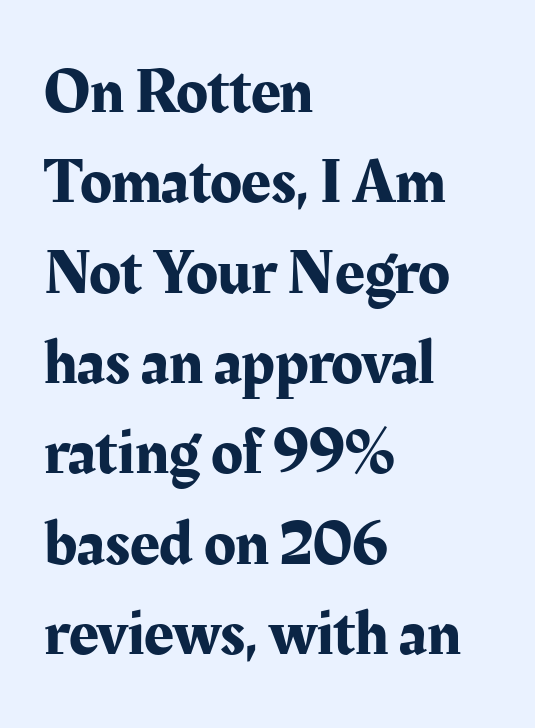
{"serif": "yes", "italic": "no", "width": "normal", "stroke_contrast": "medium", "x_height": "medium", "monospaced": "no", "underline": "no", "align": "left", "line_spacing": "normal", "line_spacing_ratio": 1.39, "letter_spacing": "normal", "letter_spacing_em": 0.0, "glyph_px": 65}
